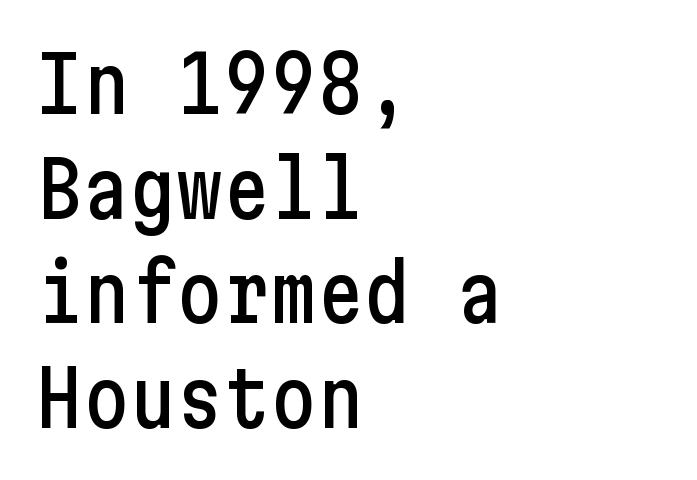
The image shows 78 px condensed sans-serif type, upright; set left-aligned, normal line spacing (1.34x), normal letter spacing, not underlined; low stroke contrast and a medium x-height.
